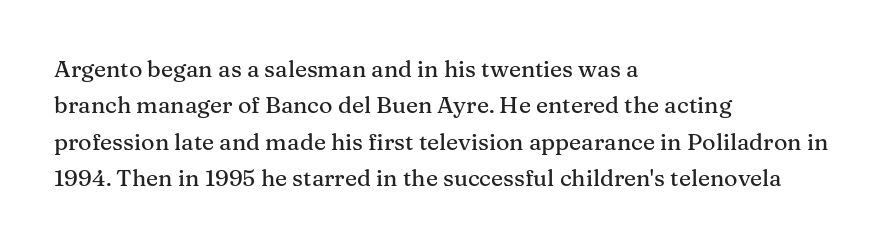
Style check: upright. Honestly, the letter spacing is just normal — you wouldn't notice it. Short and long lines alike share a common starting point at left. Any mark beneath the type? The region is blank. Interline gaps are of average width in this sample.
